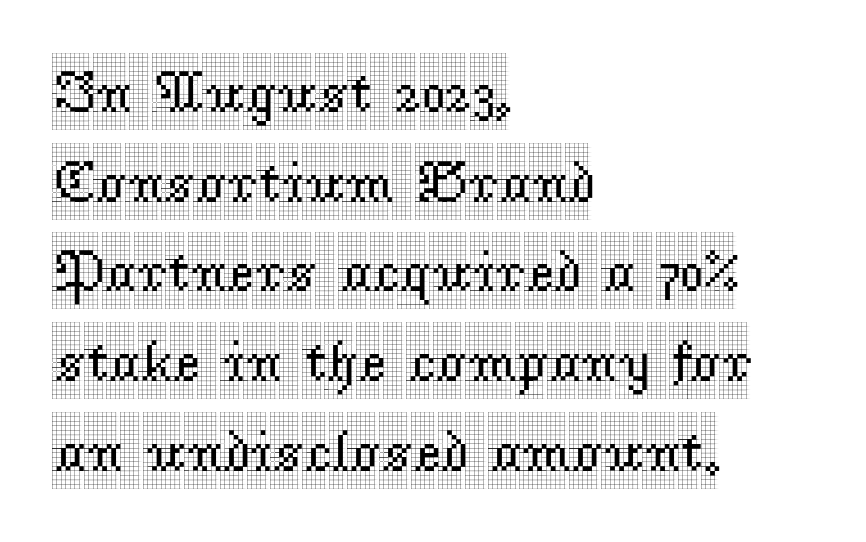
{"serif": "yes", "italic": "no", "width": "condensed", "x_height": "large", "monospaced": "no", "underline": "no", "align": "left", "line_spacing": "normal", "line_spacing_ratio": 1.52, "letter_spacing": "normal", "letter_spacing_em": 0.0, "glyph_px": 59}
